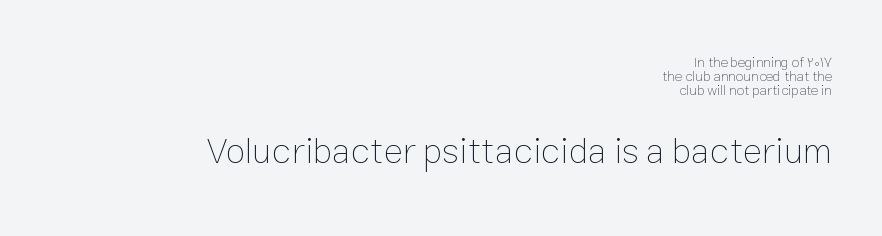
Glance below the letters and you will spot only blank space. Character widths vary here, with narrow letters taking less room than wide ones. Leading is clearly below the norm, producing a dense column. The font's upright variant was chosen for this text.
